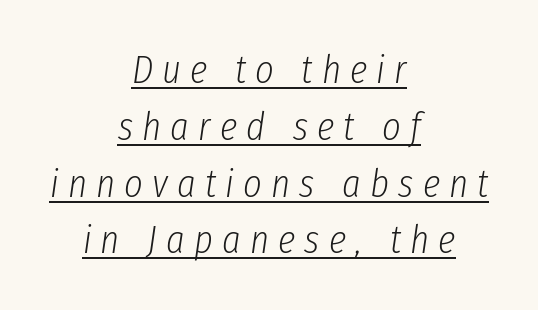
{"italic": "yes", "lean": "right", "slant_degrees": 8, "bold": "no", "weight": "light", "width": "condensed", "stroke_contrast": "low", "x_height": "medium", "monospaced": "no", "underline": "yes", "align": "center", "line_spacing": "normal", "line_spacing_ratio": 1.42, "letter_spacing": "wide", "letter_spacing_em": 0.23, "glyph_px": 40}
